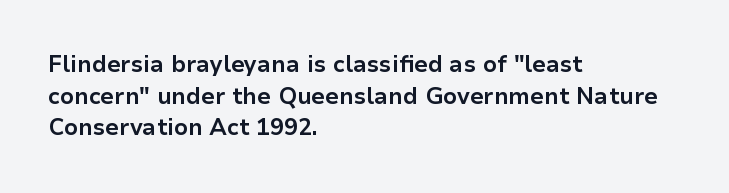
One glance says typical: line gaps are just what's usual. The letters stand upright; this is a roman face. These lines stack with their left ends in a neat column. Bold? Absolutely — the strokes are thick and heavy.
